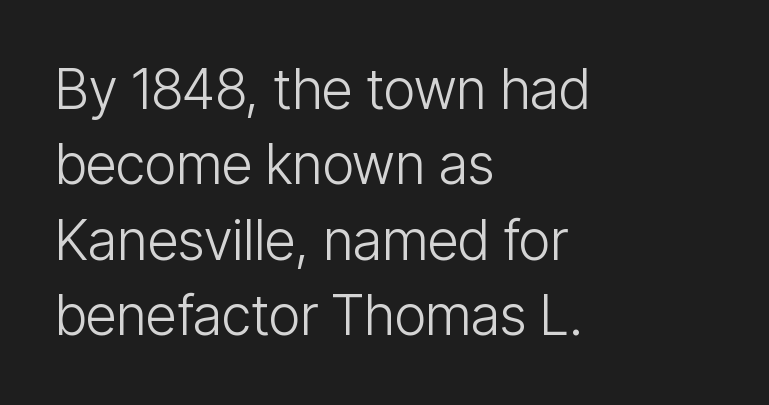
{"serif": "no", "italic": "no", "bold": "no", "weight": "light", "width": "condensed", "stroke_contrast": "low", "x_height": "medium", "monospaced": "no", "underline": "no", "align": "left", "line_spacing": "normal", "line_spacing_ratio": 1.37, "letter_spacing": "normal", "letter_spacing_em": 0.0, "glyph_px": 55}
